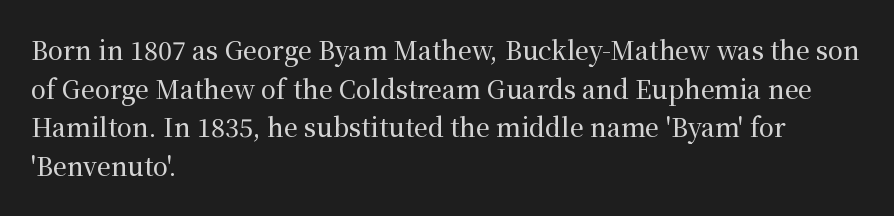
{"italic": "no", "underline": "no", "align": "left", "line_spacing": "normal", "line_spacing_ratio": 1.55, "letter_spacing": "normal", "letter_spacing_em": 0.0, "glyph_px": 25}
